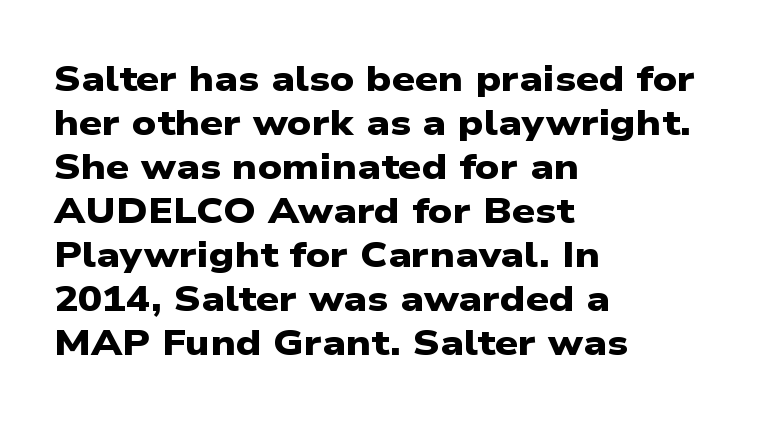
{"serif": "no", "bold": "yes", "weight": "heavy", "width": "wide", "stroke_contrast": "low", "x_height": "medium", "monospaced": "no", "underline": "no", "align": "left", "line_spacing_ratio": 1.22, "letter_spacing": "normal", "letter_spacing_em": 0.0, "glyph_px": 36}
